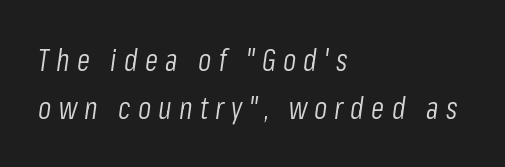
Q: Is the text bold? A: No.
Q: Is the text italic (slanted)? A: Yes, it leans right by about 8 degrees.
Q: Is the text underlined? A: No.
Q: How is the paragraph aligned? A: Left-aligned.
Q: Is the spacing between letters normal or unusually wide? A: Unusually wide.
Q: Is the spacing between lines tight, normal or loose? A: Normal.
Q: Width (condensed, normal, or wide)? A: Condensed.
Q: Stroke contrast? A: Low.
Q: x-height? A: Medium.
Q: Monospaced? A: No.
